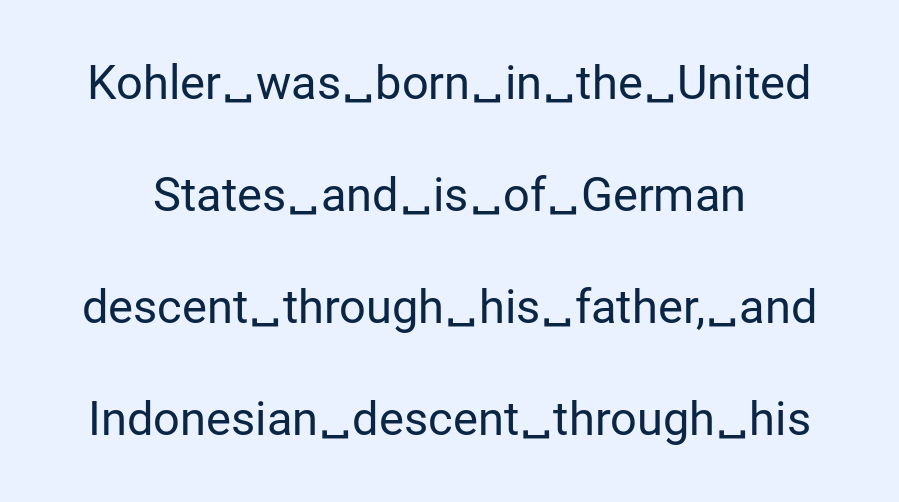
{"serif": "no", "italic": "no", "bold": "no", "weight": "regular", "width": "normal", "stroke_contrast": "low", "x_height": "medium", "monospaced": "no", "underline": "no", "line_spacing": "loose", "line_spacing_ratio": 2.38, "letter_spacing": "normal", "letter_spacing_em": 0.0, "glyph_px": 47}
